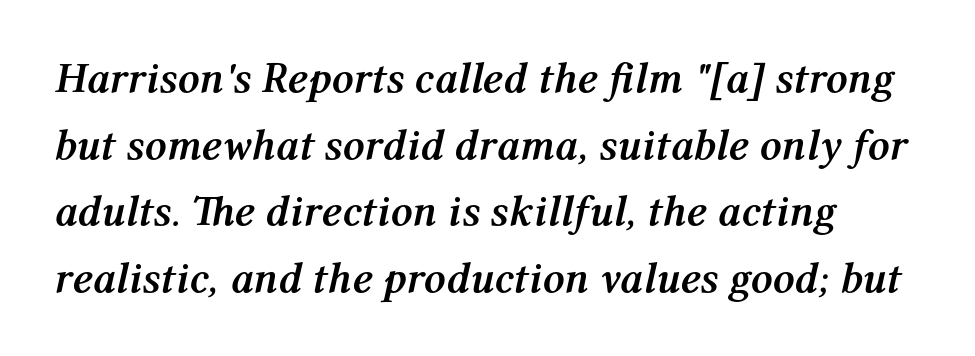
Q: Is the text bold? A: Yes.
Q: Is the text italic (slanted)? A: Yes, it leans right by about 12 degrees.
Q: Is the text underlined? A: No.
Q: How is the paragraph aligned? A: Left-aligned.
Q: Is the spacing between letters normal or unusually wide? A: Normal.
Q: Is the spacing between lines tight, normal or loose? A: Normal.
Q: Width (condensed, normal, or wide)? A: Normal.
Q: Stroke contrast? A: Medium.
Q: x-height? A: Medium.
Q: Monospaced? A: No.
